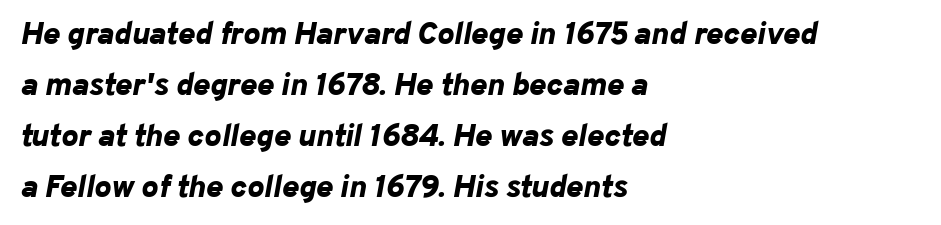
Q: Is the text bold? A: Yes.
Q: Is the text italic (slanted)? A: Yes, it leans right by about 10 degrees.
Q: Is the text underlined? A: No.
Q: How is the paragraph aligned? A: Left-aligned.
Q: Is the spacing between letters normal or unusually wide? A: Normal.
Q: Is the spacing between lines tight, normal or loose? A: Normal.
Q: Width (condensed, normal, or wide)? A: Normal.
Q: Stroke contrast? A: Low.
Q: x-height? A: Medium.
Q: Monospaced? A: No.
